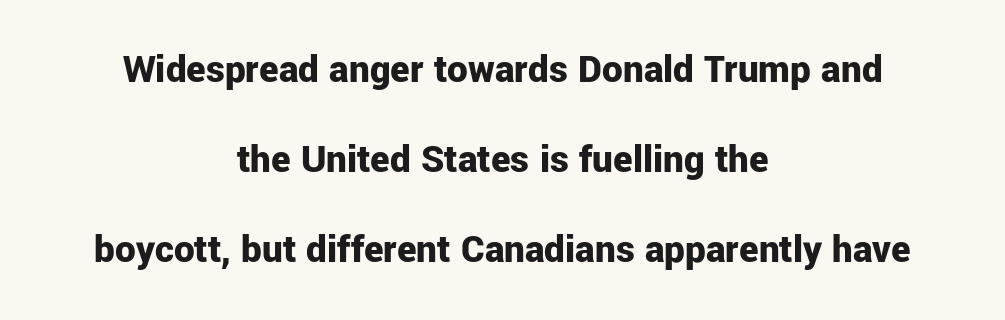
{"serif": "no", "italic": "no", "bold": "yes", "weight": "bold", "width": "normal", "stroke_contrast": "low", "x_height": "medium", "monospaced": "no", "underline": "no", "align": "center", "line_spacing": "loose", "line_spacing_ratio": 2.19, "letter_spacing": "normal", "letter_spacing_em": 0.0, "glyph_px": 41}
